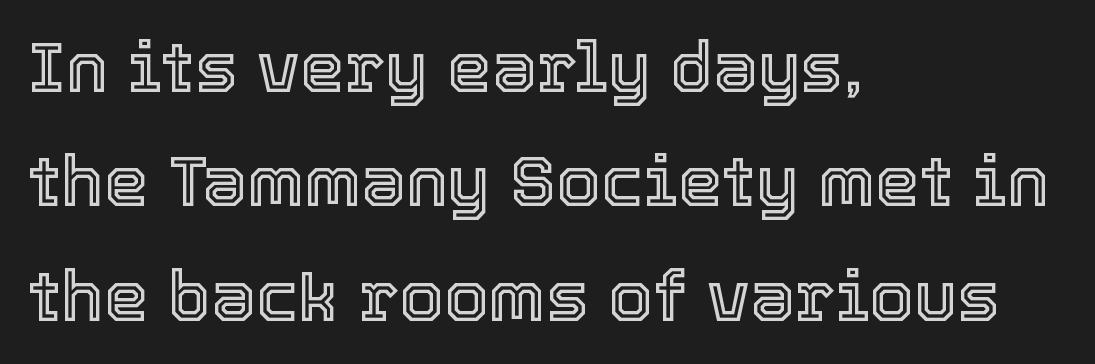
You could call the tracking neutral — neither tight nor loose. If you drew a ruler down the left edge, every line would touch it. The words here are not underlined. The passage shown stacks its lines at a standard gap. You could not count columns in this text — the font is proportionally spaced. It's the straight-up-and-down kind of type.
